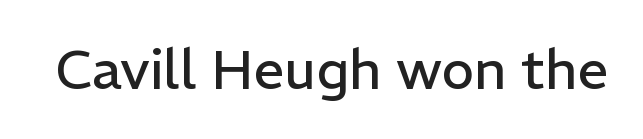
The image shows 55 px regular-weight sans-serif type, upright; set normal letter spacing, not underlined; low stroke contrast and a medium x-height.
